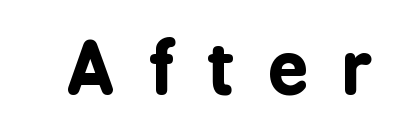
{"serif": "no", "italic": "no", "bold": "yes", "weight": "bold", "width": "condensed", "stroke_contrast": "low", "x_height": "medium", "monospaced": "no", "underline": "no", "letter_spacing": "wide", "letter_spacing_em": 0.47, "glyph_px": 71}
